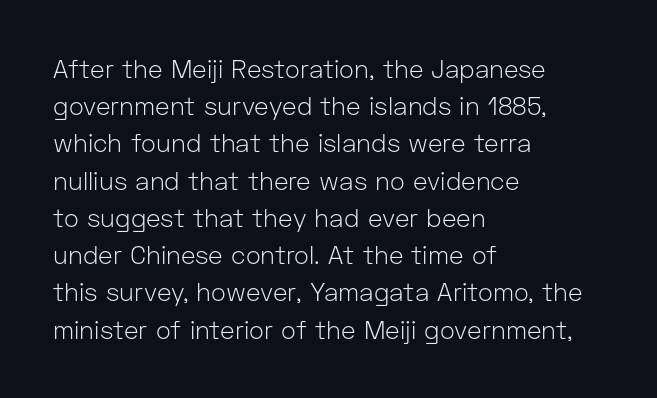
{"italic": "no", "bold": "no", "underline": "no", "align": "left", "line_spacing": "normal", "line_spacing_ratio": 1.49, "letter_spacing": "normal", "letter_spacing_em": 0.0, "glyph_px": 25}
